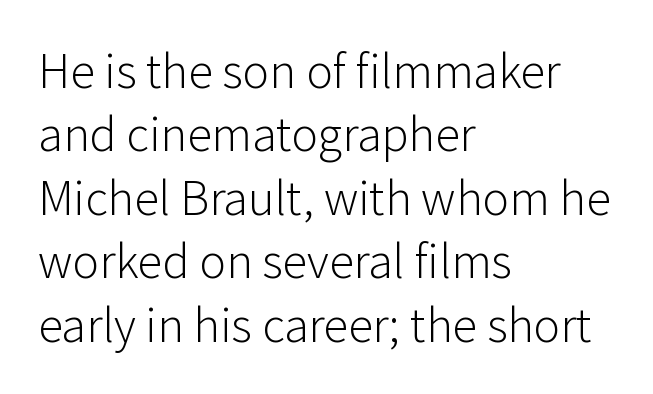
The image shows 50 px light sans-serif type, upright; set left-aligned, normal line spacing (1.27x), normal letter spacing, not underlined; low stroke contrast and a medium x-height.
